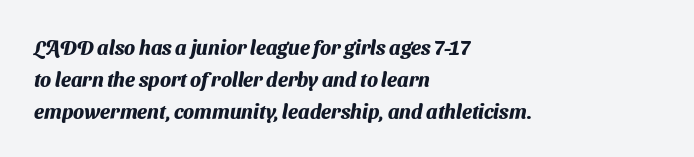
Q: Is the text bold? A: Yes.
Q: Is the text underlined? A: No.
Q: How is the paragraph aligned? A: Left-aligned.
Q: Is the spacing between letters normal or unusually wide? A: Normal.
Q: Is the spacing between lines tight, normal or loose? A: Normal.
